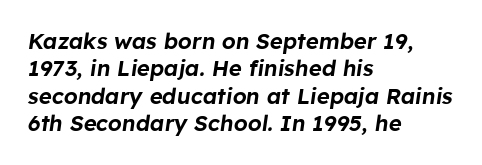
{"italic": "yes", "lean": "right", "slant_degrees": 8, "underline": "no", "align": "left", "line_spacing": "normal", "line_spacing_ratio": 1.25, "letter_spacing": "normal", "letter_spacing_em": 0.0, "glyph_px": 22}
